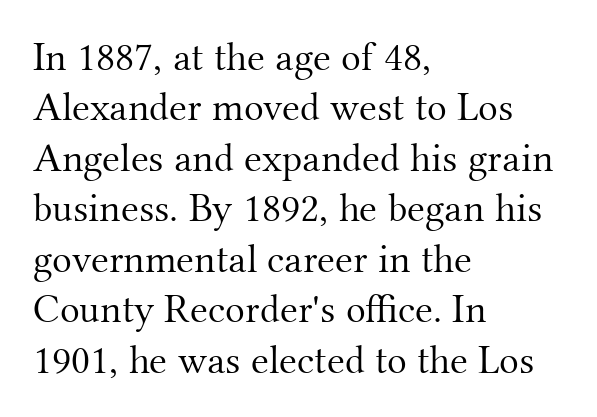
The image shows 41 px light serif type, upright; set left-aligned, line spacing 1.23x, normal letter spacing, not underlined; medium stroke contrast and a small x-height.
